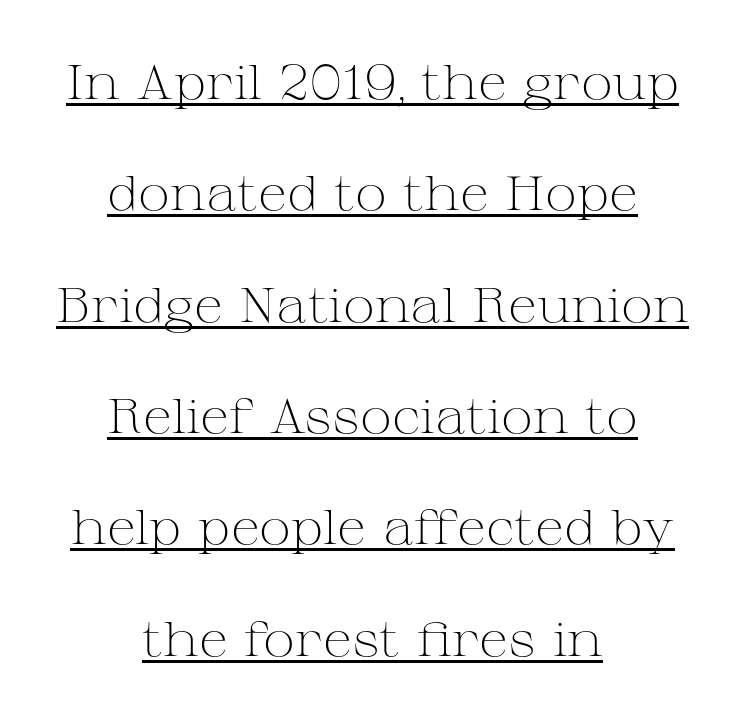
The image shows 48 px light, wide serif type, upright; set centered, loose line spacing (2.32x), normal letter spacing, underlined; medium stroke contrast and a medium x-height.
